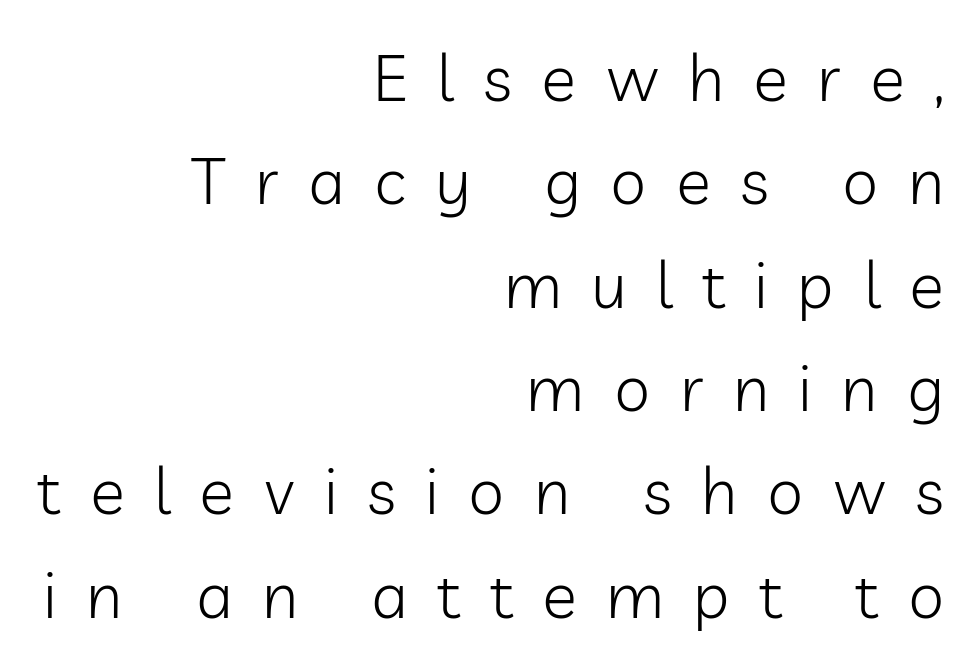
{"serif": "no", "italic": "no", "bold": "no", "weight": "light", "width": "normal", "stroke_contrast": "low", "x_height": "medium", "monospaced": "no", "underline": "no", "align": "right", "line_spacing": "normal", "line_spacing_ratio": 1.59, "letter_spacing": "wide", "letter_spacing_em": 0.45, "glyph_px": 65}
